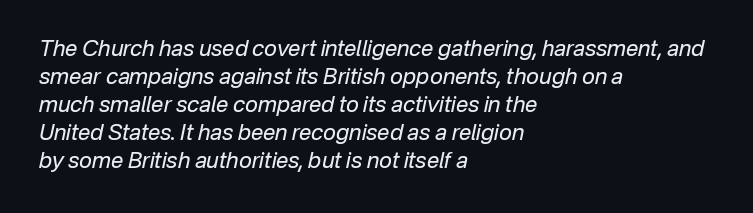
Q: Is the text bold? A: No.
Q: Is the text italic (slanted)? A: Yes, it leans right by about 12 degrees.
Q: Is the text underlined? A: No.
Q: How is the paragraph aligned? A: Left-aligned.
Q: Is the spacing between letters normal or unusually wide? A: Normal.
Q: Is the spacing between lines tight, normal or loose? A: Normal.
